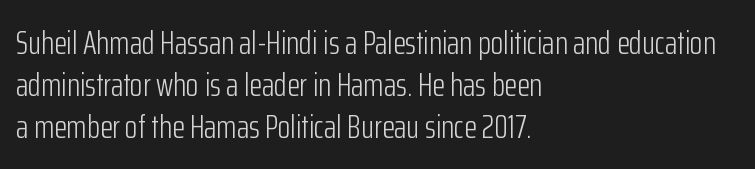
{"serif": "no", "italic": "no", "bold": "no", "weight": "light", "width": "condensed", "stroke_contrast": "low", "x_height": "medium", "monospaced": "no", "underline": "no", "align": "left", "line_spacing": "normal", "line_spacing_ratio": 1.27, "letter_spacing": "normal", "letter_spacing_em": 0.0, "glyph_px": 33}
